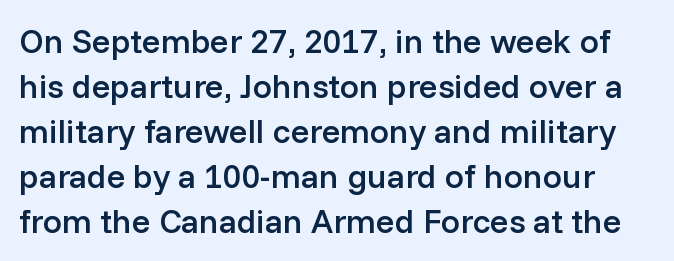
{"serif": "no", "italic": "no", "bold": "semi", "weight": "semibold", "width": "normal", "stroke_contrast": "low", "x_height": "medium", "monospaced": "no", "underline": "no", "line_spacing": "normal", "line_spacing_ratio": 1.32, "letter_spacing": "normal", "letter_spacing_em": 0.0, "glyph_px": 34}
